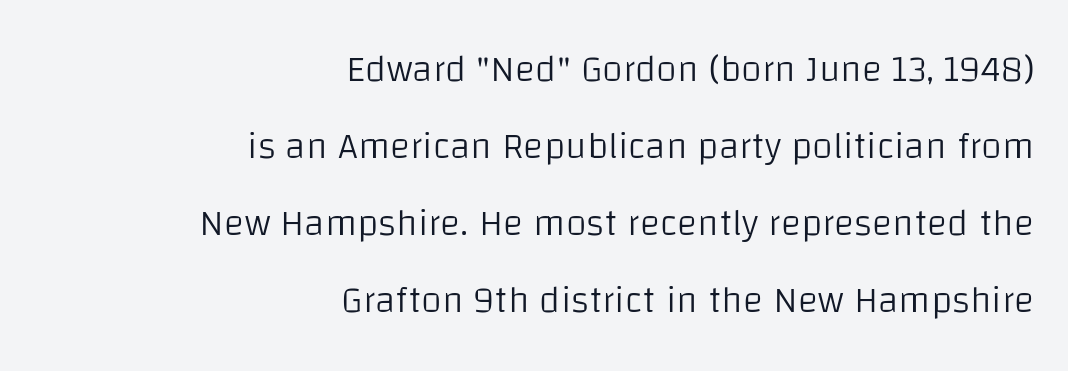
Q: Is the text bold? A: No.
Q: Is the text italic (slanted)? A: No, it is upright.
Q: Is the typeface a serif or a sans-serif typeface? A: Sans-serif.
Q: Is the text underlined? A: No.
Q: How is the paragraph aligned? A: Right-aligned.
Q: Is the spacing between letters normal or unusually wide? A: Normal.
Q: Is the spacing between lines tight, normal or loose? A: Loose.
Q: Width (condensed, normal, or wide)? A: Normal.
Q: Stroke contrast? A: Low.
Q: x-height? A: Large.
Q: Monospaced? A: No.
